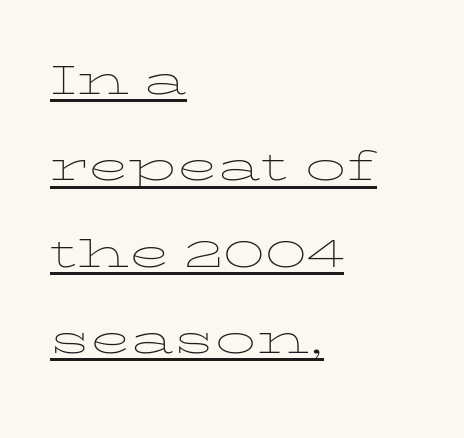
The block of text has a typical density, with ordinary space between rows. Line beginnings align vertically; line endings do not. This is the regular roman posture of the typeface. Varying glyph widths throughout — classic text-font behaviour. Vertical stems look standard width or narrower in stroke.
